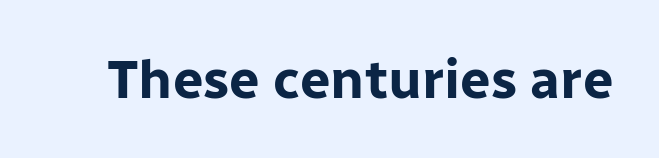
Stroke terminals: plain, sans-serif. Designer's note — italics off, roman on. Each letter keeps its own natural width here, so spacing adapts to shape. No word sits above an underline.
